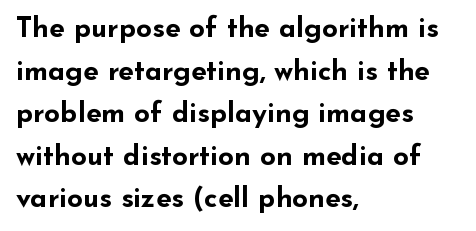
Q: Is the text bold? A: Yes.
Q: Is the text italic (slanted)? A: No, it is upright.
Q: Is the typeface a serif or a sans-serif typeface? A: Sans-serif.
Q: Is the text underlined? A: No.
Q: How is the paragraph aligned? A: Left-aligned.
Q: Is the spacing between letters normal or unusually wide? A: Normal.
Q: Is the spacing between lines tight, normal or loose? A: Normal.
Q: Width (condensed, normal, or wide)? A: Wide.
Q: Stroke contrast? A: Low.
Q: x-height? A: Small.
Q: Monospaced? A: No.
